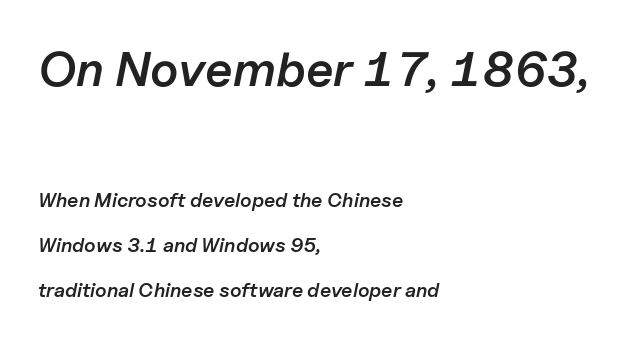
Q: Is the text bold? A: Semi-bold.
Q: Is the text italic (slanted)? A: Yes, it leans right by about 11 degrees.
Q: Is the text underlined? A: No.
Q: How is the paragraph aligned? A: Left-aligned.
Q: Is the spacing between letters normal or unusually wide? A: Normal.
Q: Is the spacing between lines tight, normal or loose? A: Loose.
Q: Which block of text is set in a larger size, the first (top) or the second (bottom)? A: The first (top) one.
Q: Width (condensed, normal, or wide)? A: Normal.
Q: Stroke contrast? A: Low.
Q: x-height? A: Medium.
Q: Monospaced? A: No.
